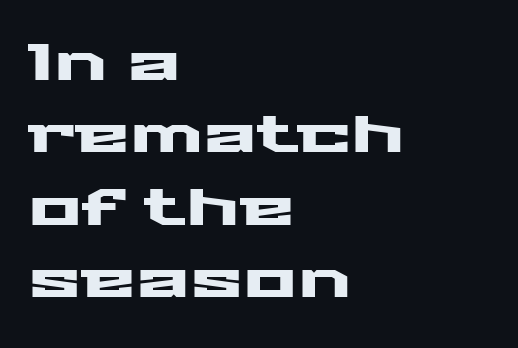
The image shows 50 px wide sans-serif type, upright; set left-aligned, normal line spacing (1.45x), normal letter spacing, not underlined; medium stroke contrast and a medium x-height.
